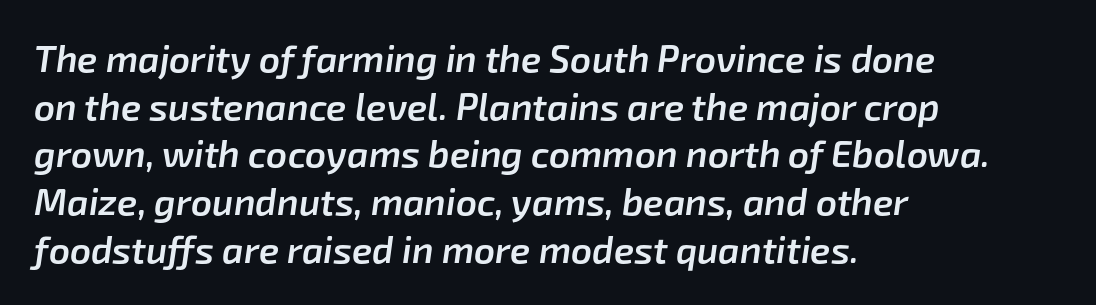
The image shows 37 px semibold type, italic (leaning right); set left-aligned, normal line spacing (1.29x), normal letter spacing, not underlined; low stroke contrast and a medium x-height.
